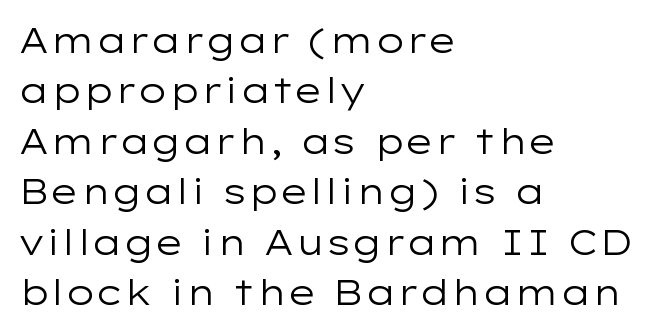
Q: Is the text bold? A: No.
Q: Is the text italic (slanted)? A: No, it is upright.
Q: Is the typeface a serif or a sans-serif typeface? A: Sans-serif.
Q: Is the text underlined? A: No.
Q: How is the paragraph aligned? A: Left-aligned.
Q: Is the spacing between letters normal or unusually wide? A: Normal.
Q: Is the spacing between lines tight, normal or loose? A: Normal.
Q: Width (condensed, normal, or wide)? A: Wide.
Q: Stroke contrast? A: Low.
Q: x-height? A: Medium.
Q: Monospaced? A: No.
